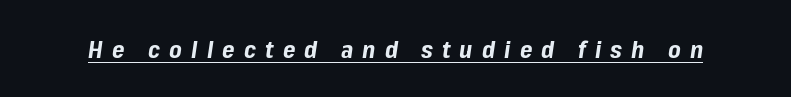
{"italic": "yes", "lean": "right", "slant_degrees": 8, "bold": "yes", "underline": "yes", "letter_spacing": "wide", "letter_spacing_em": 0.38, "glyph_px": 24}
